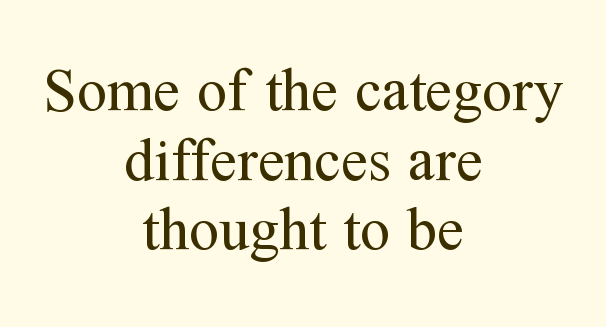
Q: Is the text bold? A: No.
Q: Is the text italic (slanted)? A: No, it is upright.
Q: Is the typeface a serif or a sans-serif typeface? A: Serif.
Q: Is the text underlined? A: No.
Q: How is the paragraph aligned? A: Centered.
Q: Is the spacing between letters normal or unusually wide? A: Normal.
Q: Width (condensed, normal, or wide)? A: Normal.
Q: Stroke contrast? A: Medium.
Q: x-height? A: Medium.
Q: Monospaced? A: No.
